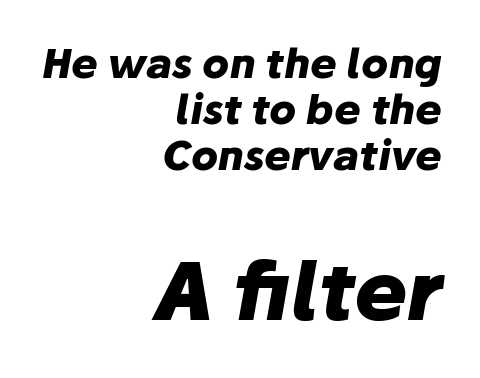
Characters follow at the spacing the type designer built in. This sample is right-justified, so line beginnings fall wherever the words allow. Letters rest on an invisible, unmarked baseline. This sample has the flowing, uneven cadence of proportional lettering. The font's italic variant was chosen for this text.
